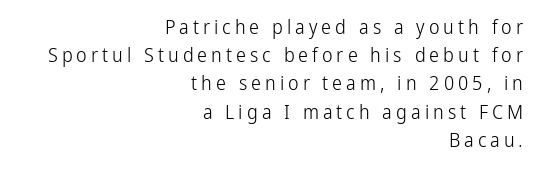
Q: Is the text bold? A: No.
Q: Is the text italic (slanted)? A: No, it is upright.
Q: Is the text underlined? A: No.
Q: How is the paragraph aligned? A: Right-aligned.
Q: Is the spacing between letters normal or unusually wide? A: Unusually wide.
Q: Is the spacing between lines tight, normal or loose? A: Normal.
